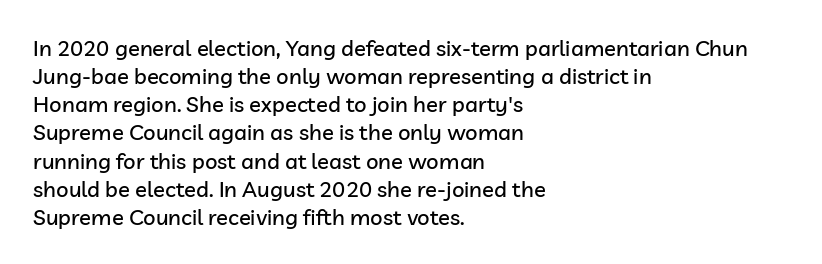
Style check: upright. Decoration check: the copy has no underline. The gaps between neighbouring characters are ordinary and unremarkable. This sample is left-justified, so line endings fall wherever the words run out. The rows are spaced the way most documents space them.
